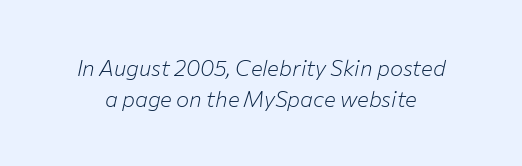
{"italic": "yes", "lean": "right", "slant_degrees": 12, "bold": "no", "underline": "no", "line_spacing": "normal", "line_spacing_ratio": 1.43, "letter_spacing": "normal", "letter_spacing_em": 0.0, "glyph_px": 22}
